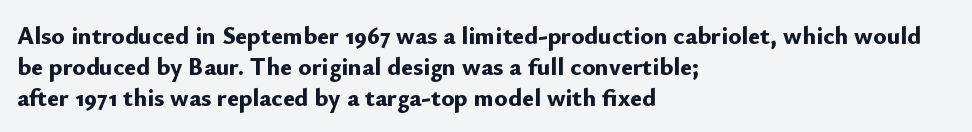
Q: Is the text bold? A: Yes.
Q: Is the text italic (slanted)? A: No, it is upright.
Q: Is the text underlined? A: No.
Q: How is the paragraph aligned? A: Left-aligned.
Q: Is the spacing between letters normal or unusually wide? A: Normal.
Q: Is the spacing between lines tight, normal or loose? A: Normal.
